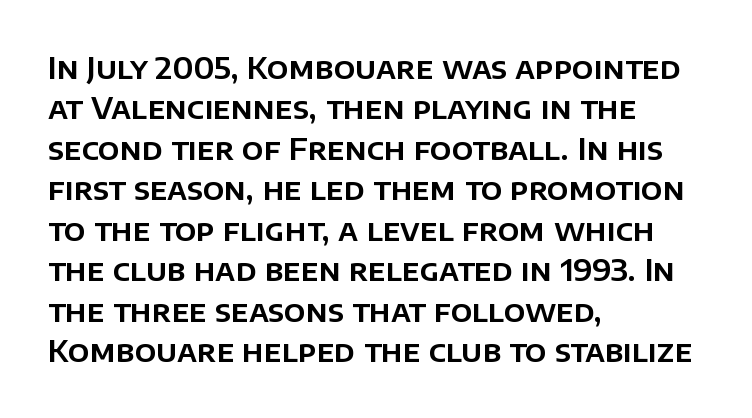
{"serif": "no", "italic": "no", "width": "normal", "stroke_contrast": "low", "x_height": "large", "monospaced": "no", "underline": "no", "align": "left", "line_spacing": "normal", "line_spacing_ratio": 1.35, "letter_spacing": "normal", "letter_spacing_em": 0.0, "glyph_px": 30}
